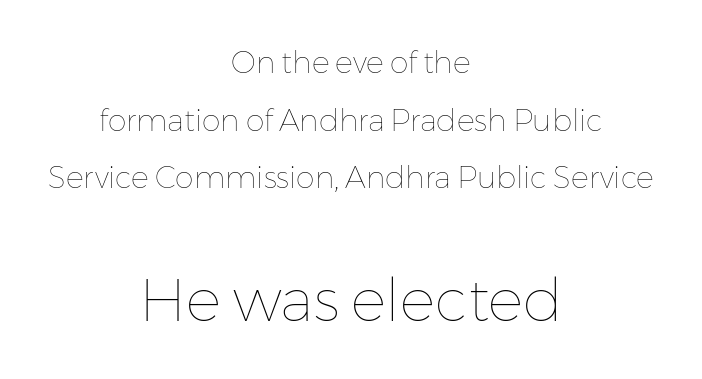
{"italic": "no", "bold": "no", "weight": "thin", "width": "normal", "stroke_contrast": "low", "x_height": "medium", "monospaced": "no", "underline": "no", "align": "center", "line_spacing": "loose", "line_spacing_ratio": 1.92, "letter_spacing": "normal", "letter_spacing_em": 0.0, "larger_block": "second", "size_ratio": 1.97, "glyph_px": 59}
